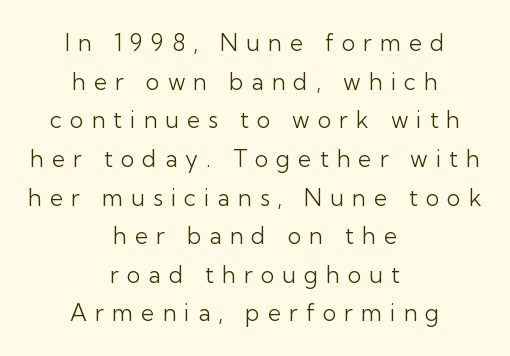
The image shows 23 px text type, upright; set centered, normal line spacing (1.68x), unusually wide letter spacing (+0.35 em), not underlined.
